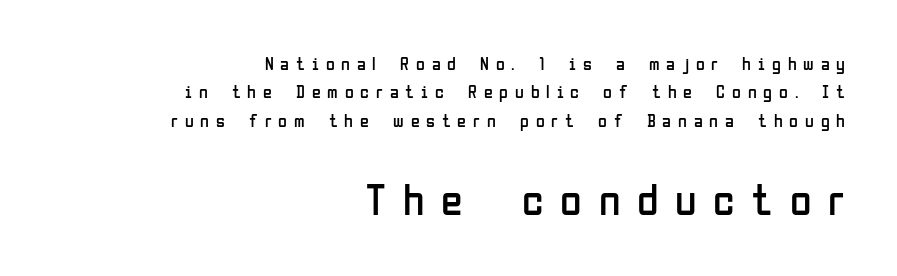
{"serif": "no", "italic": "no", "bold": "no", "weight": "regular", "width": "condensed", "stroke_contrast": "low", "x_height": "medium", "monospaced": "no", "underline": "no", "align": "right", "line_spacing": "normal", "line_spacing_ratio": 1.57, "letter_spacing": "wide", "letter_spacing_em": 0.38, "larger_block": "second", "size_ratio": 2.44, "glyph_px": 44}
